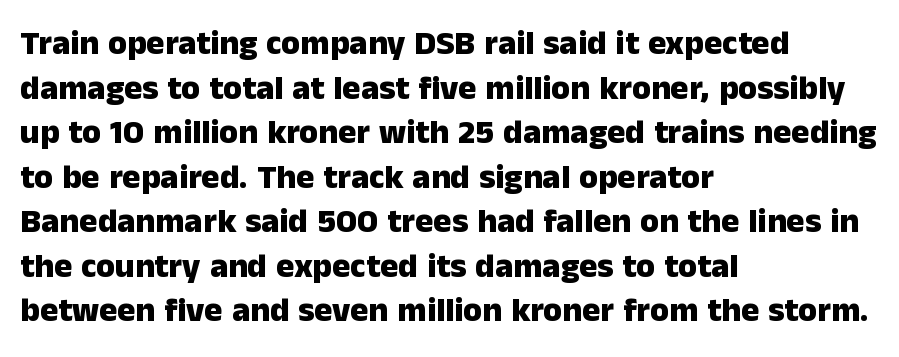
{"serif": "no", "italic": "no", "bold": "yes", "weight": "heavy", "width": "normal", "stroke_contrast": "low", "x_height": "medium", "monospaced": "no", "underline": "no", "align": "left", "line_spacing": "normal", "line_spacing_ratio": 1.31, "letter_spacing": "normal", "letter_spacing_em": 0.0, "glyph_px": 34}
